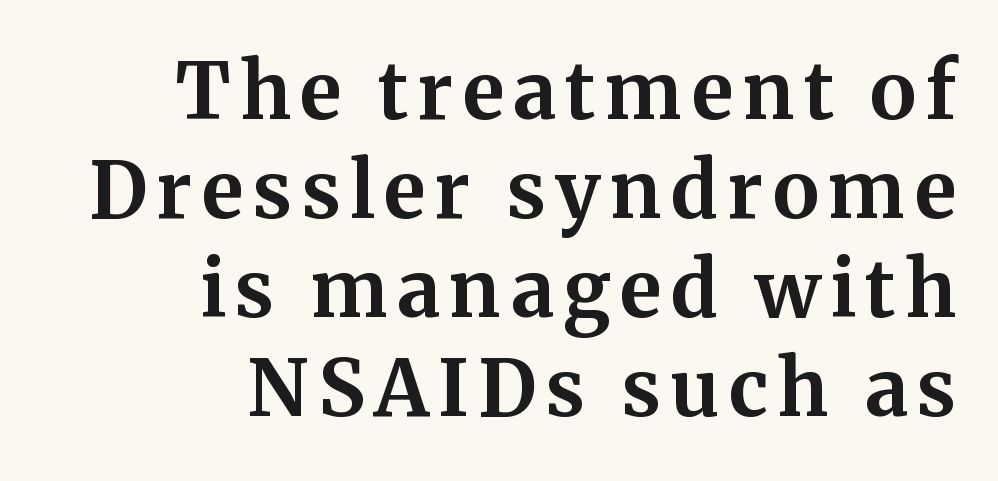
The image shows 78 px bold serif type, upright; set right-aligned, normal line spacing (1.27x), not underlined; medium stroke contrast and a medium x-height.
